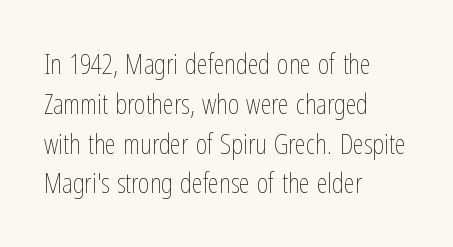
Q: Is the text bold? A: No.
Q: Is the text italic (slanted)? A: No, it is upright.
Q: Is the text underlined? A: No.
Q: How is the paragraph aligned? A: Left-aligned.
Q: Is the spacing between letters normal or unusually wide? A: Normal.
Q: Is the spacing between lines tight, normal or loose? A: Normal.
Q: Width (condensed, normal, or wide)? A: Condensed.
Q: Stroke contrast? A: Low.
Q: x-height? A: Medium.
Q: Monospaced? A: No.
